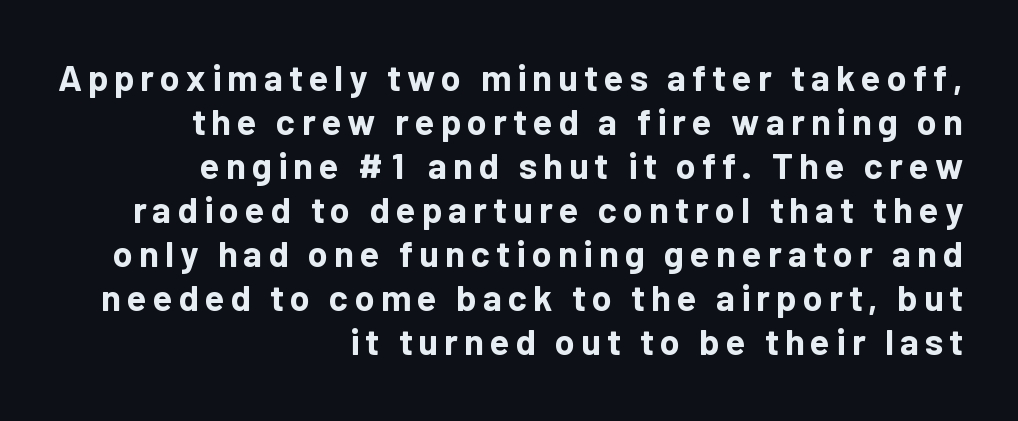
Q: Is the text bold? A: Yes.
Q: Is the text italic (slanted)? A: No, it is upright.
Q: Is the typeface a serif or a sans-serif typeface? A: Sans-serif.
Q: Is the text underlined? A: No.
Q: How is the paragraph aligned? A: Right-aligned.
Q: Width (condensed, normal, or wide)? A: Normal.
Q: Stroke contrast? A: Low.
Q: x-height? A: Medium.
Q: Monospaced? A: No.
